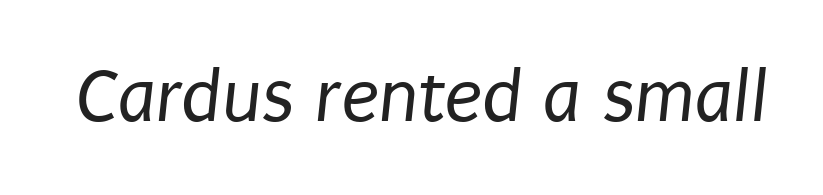
{"serif": "no", "bold": "no", "weight": "regular", "width": "condensed", "stroke_contrast": "low", "x_height": "large", "monospaced": "no", "underline": "no", "letter_spacing": "normal", "letter_spacing_em": 0.0, "glyph_px": 77}
